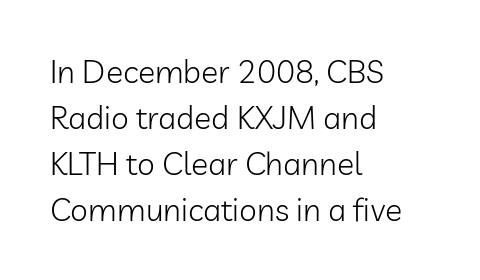
{"serif": "no", "italic": "no", "bold": "no", "weight": "light", "width": "normal", "stroke_contrast": "low", "x_height": "medium", "monospaced": "no", "underline": "no", "align": "left", "line_spacing": "normal", "line_spacing_ratio": 1.44, "letter_spacing": "normal", "letter_spacing_em": 0.0, "glyph_px": 32}
